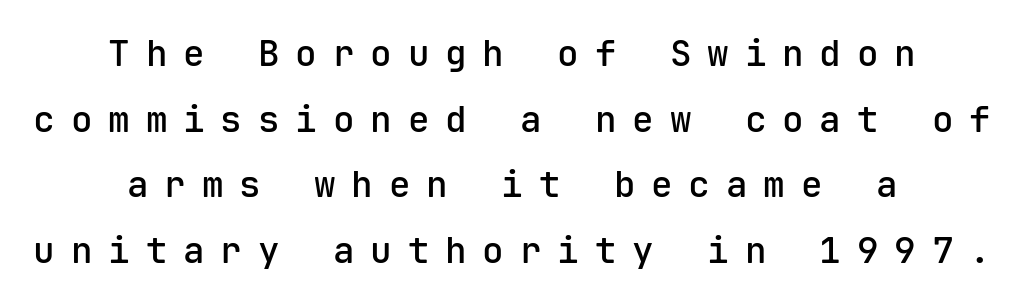
Looks like terminal output: every glyph gets an equal slot. Leftover space on each line is divided equally before and after the words. The words here are not underlined. Look at the bottom of the vertical strokes: they stop flat, with no serifs.
